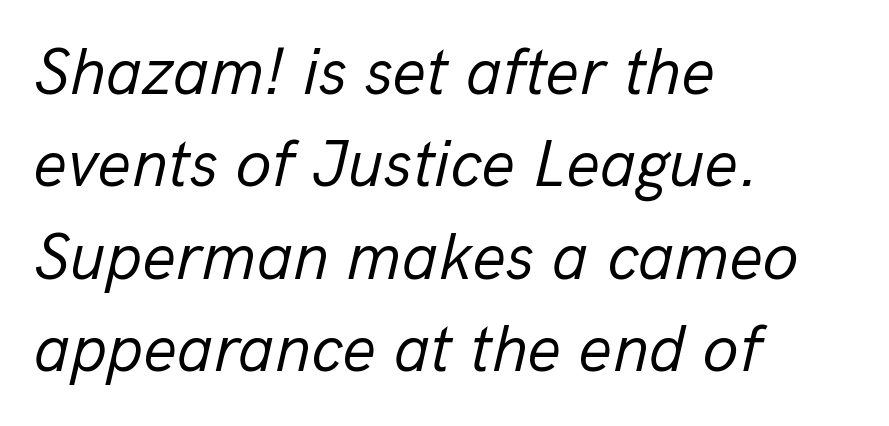
Q: Is the text bold? A: No.
Q: Is the text italic (slanted)? A: Yes, it leans right by about 13 degrees.
Q: Is the text underlined? A: No.
Q: How is the paragraph aligned? A: Left-aligned.
Q: Is the spacing between letters normal or unusually wide? A: Normal.
Q: Is the spacing between lines tight, normal or loose? A: Normal.
Q: Width (condensed, normal, or wide)? A: Normal.
Q: Stroke contrast? A: Low.
Q: x-height? A: Medium.
Q: Monospaced? A: No.
